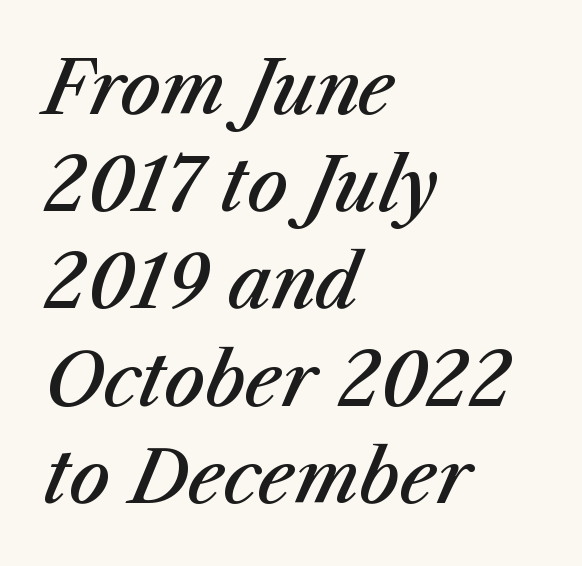
Q: Is the text bold? A: Semi-bold.
Q: Is the text italic (slanted)? A: Yes, it leans right by about 23 degrees.
Q: Is the text underlined? A: No.
Q: How is the paragraph aligned? A: Left-aligned.
Q: Is the spacing between letters normal or unusually wide? A: Normal.
Q: Is the spacing between lines tight, normal or loose? A: Normal.
Q: Width (condensed, normal, or wide)? A: Normal.
Q: Stroke contrast? A: Medium.
Q: x-height? A: Medium.
Q: Monospaced? A: No.
